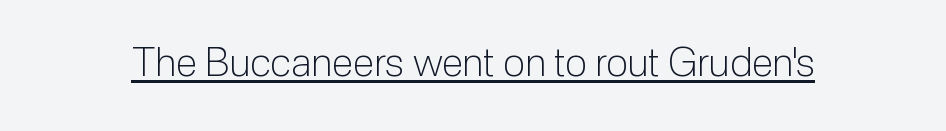
Q: Is the text bold? A: No.
Q: Is the text italic (slanted)? A: No, it is upright.
Q: Is the typeface a serif or a sans-serif typeface? A: Sans-serif.
Q: Is the text underlined? A: Yes.
Q: Is the spacing between letters normal or unusually wide? A: Normal.
Q: Width (condensed, normal, or wide)? A: Normal.
Q: Stroke contrast? A: Low.
Q: x-height? A: Medium.
Q: Monospaced? A: No.
